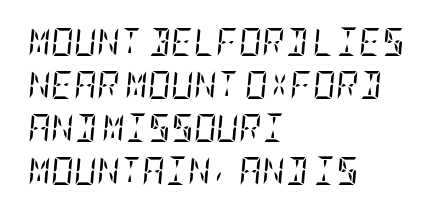
The cut favours lightness, reaching ordinary text weight at its darkest. Has an underline been added? It has not. Notice how the stems are inclined rather than vertical — that's the hallmark of italics. There is no visible air inserted between adjacent glyphs. Leading matches the norm, producing a regular column.
